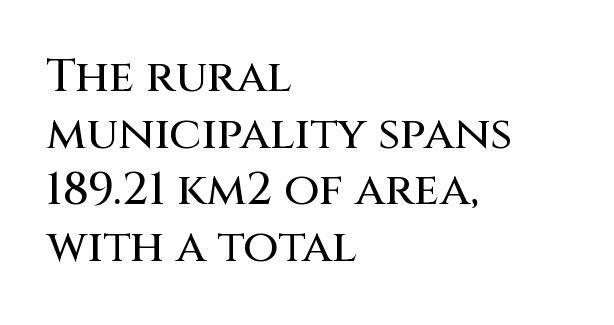
The image shows 46 px sans-serif type, upright; set left-aligned, line spacing 1.23x, normal letter spacing, not underlined; medium stroke contrast and a large x-height.
